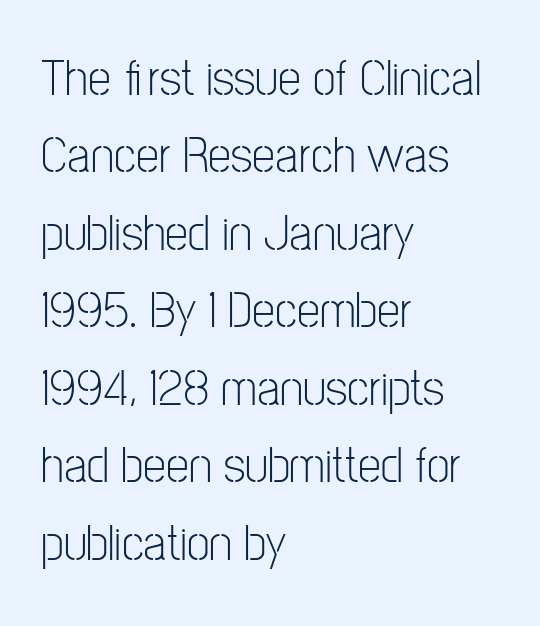
Look at the tracking — it's just the regular setting, nothing added. Alignment: flush left. Leading: standard. Is this a fixed-width face? No — the glyphs have proportional, varying widths. Notice how the stems are strictly vertical — no italics here.
